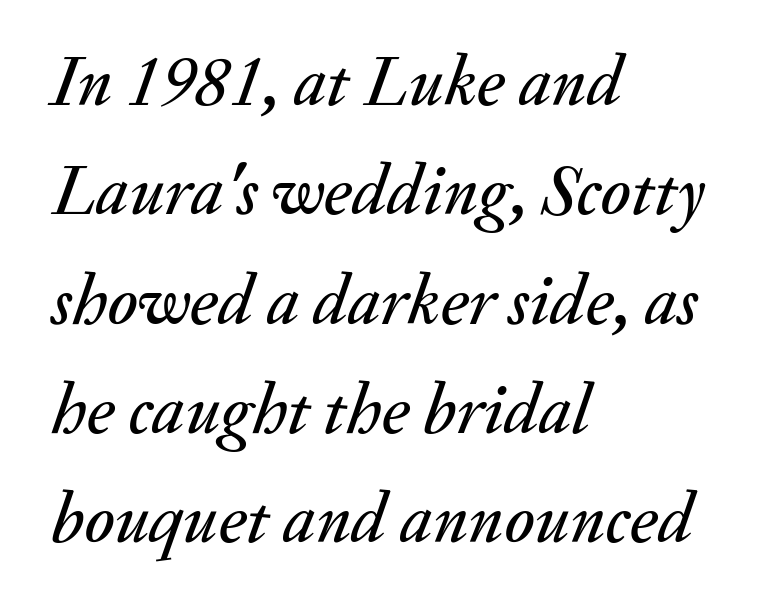
{"italic": "yes", "lean": "right", "slant_degrees": 20, "width": "normal", "stroke_contrast": "medium", "x_height": "small", "monospaced": "no", "underline": "no", "align": "left", "line_spacing": "normal", "line_spacing_ratio": 1.54, "letter_spacing": "normal", "letter_spacing_em": 0.0, "glyph_px": 71}
